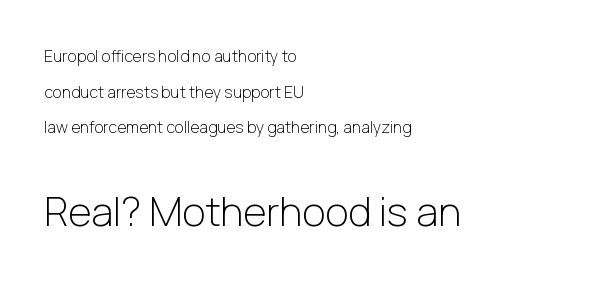
The image shows 40 px light sans-serif type, upright; set left-aligned, loose line spacing (2.23x), normal letter spacing, not underlined; the second (bottom) block is 2.5x larger; low stroke contrast and a medium x-height.
